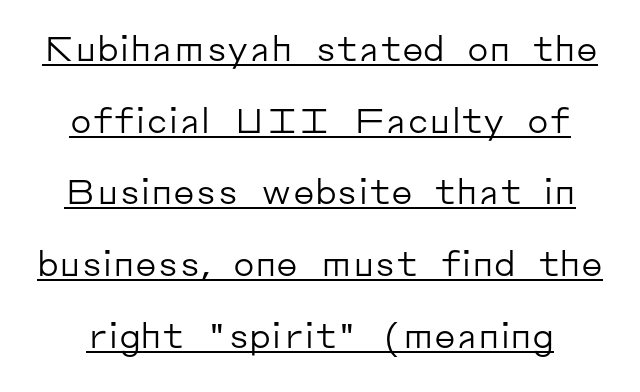
The letters advance in unequal steps, a hallmark of proportional type. The letterforms sit at book weight or below. There is no visible air inserted between adjacent glyphs. Stroke terminals: plain, sans-serif. Horizontal bands of white between lines are thick stripes. Students, observe the line beneath the letters — that is underlining.
